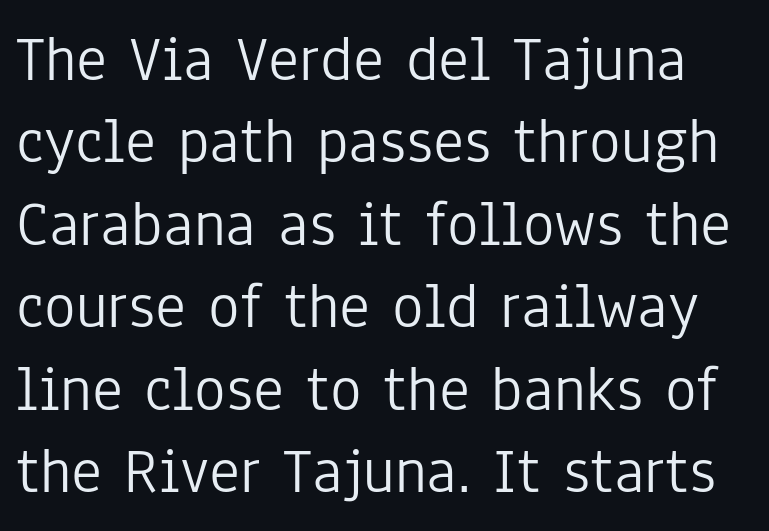
Q: Is the text bold? A: No.
Q: Is the text italic (slanted)? A: No, it is upright.
Q: Is the typeface a serif or a sans-serif typeface? A: Sans-serif.
Q: Is the text underlined? A: No.
Q: Is the spacing between letters normal or unusually wide? A: Normal.
Q: Is the spacing between lines tight, normal or loose? A: Normal.
Q: Width (condensed, normal, or wide)? A: Condensed.
Q: Stroke contrast? A: Low.
Q: x-height? A: Medium.
Q: Monospaced? A: No.
